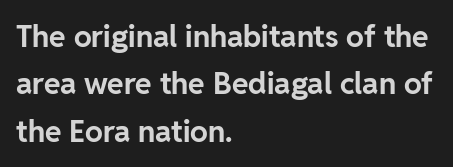
Q: Is the text bold? A: Yes.
Q: Is the text italic (slanted)? A: No, it is upright.
Q: Is the typeface a serif or a sans-serif typeface? A: Sans-serif.
Q: Is the text underlined? A: No.
Q: How is the paragraph aligned? A: Left-aligned.
Q: Is the spacing between letters normal or unusually wide? A: Normal.
Q: Is the spacing between lines tight, normal or loose? A: Normal.
Q: Width (condensed, normal, or wide)? A: Normal.
Q: Stroke contrast? A: Low.
Q: x-height? A: Medium.
Q: Monospaced? A: No.
